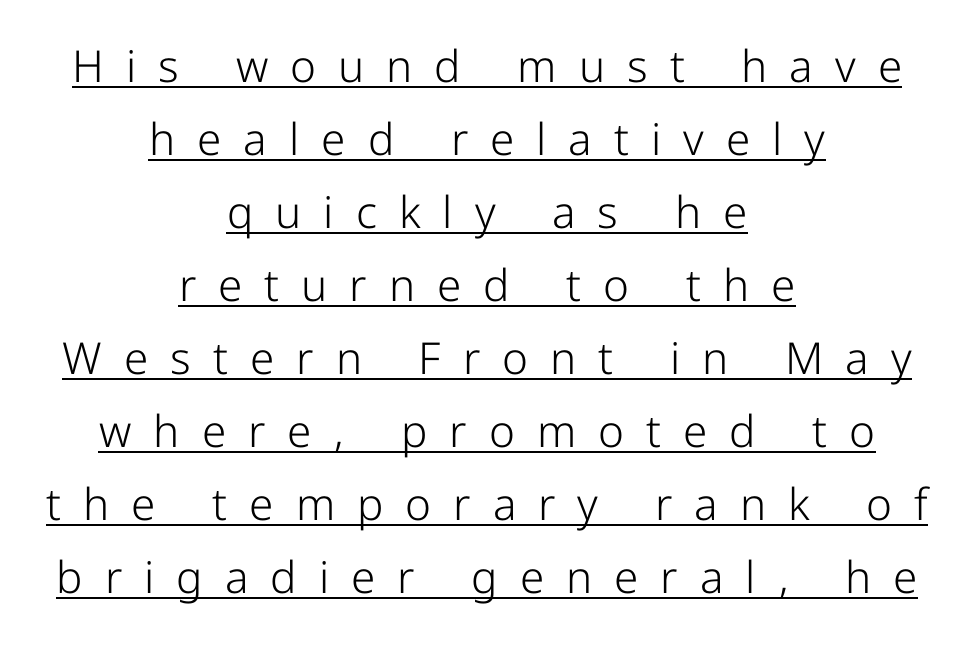
{"serif": "no", "italic": "no", "bold": "no", "weight": "light", "width": "normal", "stroke_contrast": "low", "x_height": "medium", "monospaced": "no", "underline": "yes", "align": "center", "line_spacing": "normal", "line_spacing_ratio": 1.66, "letter_spacing": "wide", "letter_spacing_em": 0.5, "glyph_px": 44}
